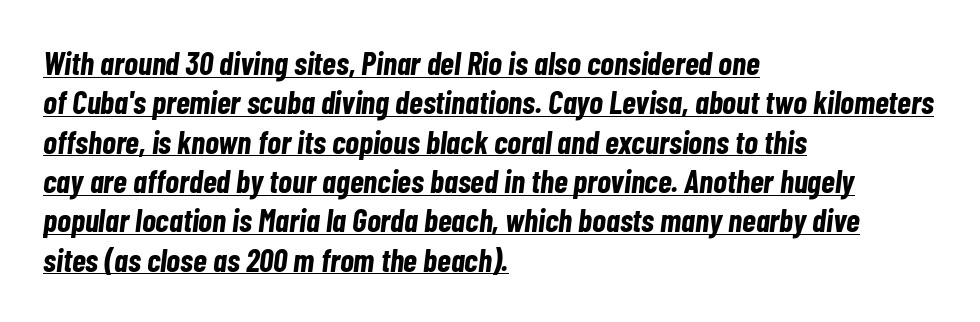
Q: Is the text bold? A: Yes.
Q: Is the text italic (slanted)? A: Yes, it leans right by about 7 degrees.
Q: Is the text underlined? A: Yes.
Q: How is the paragraph aligned? A: Left-aligned.
Q: Is the spacing between letters normal or unusually wide? A: Normal.
Q: Width (condensed, normal, or wide)? A: Condensed.
Q: Stroke contrast? A: Low.
Q: x-height? A: Medium.
Q: Monospaced? A: No.
